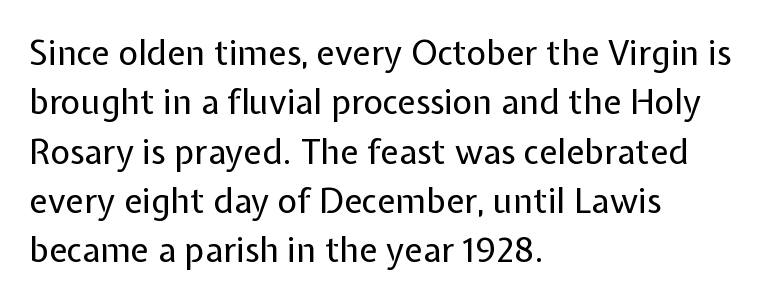
{"serif": "no", "italic": "no", "bold": "no", "weight": "regular", "width": "normal", "stroke_contrast": "low", "x_height": "medium", "monospaced": "no", "underline": "no", "align": "left", "line_spacing": "normal", "line_spacing_ratio": 1.45, "letter_spacing": "normal", "letter_spacing_em": 0.0, "glyph_px": 34}
